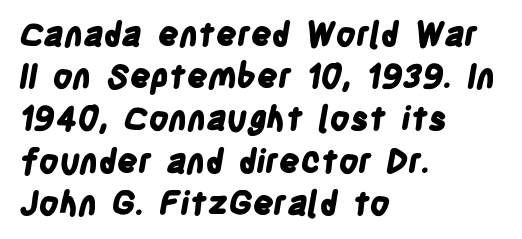
{"serif": "no", "bold": "yes", "weight": "bold", "width": "condensed", "stroke_contrast": "low", "x_height": "large", "monospaced": "no", "underline": "no", "align": "left", "line_spacing": "normal", "line_spacing_ratio": 1.28, "letter_spacing": "normal", "letter_spacing_em": 0.0, "glyph_px": 33}
